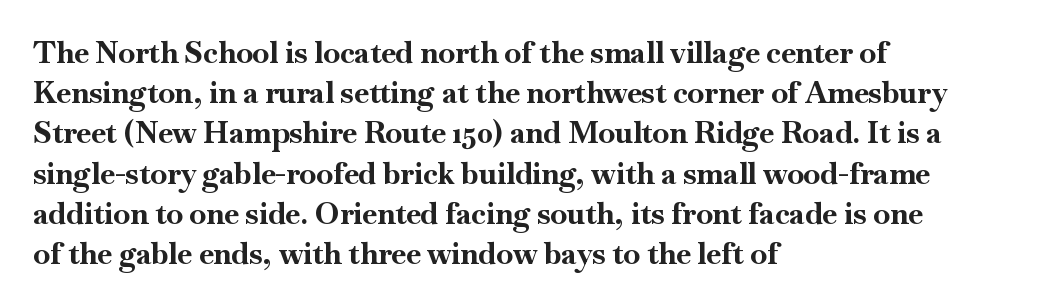
{"serif": "yes", "italic": "no", "bold": "yes", "weight": "bold", "width": "normal", "stroke_contrast": "high", "x_height": "small", "monospaced": "no", "underline": "no", "align": "left", "line_spacing": "normal", "line_spacing_ratio": 1.34, "letter_spacing": "normal", "letter_spacing_em": 0.0, "glyph_px": 30}
